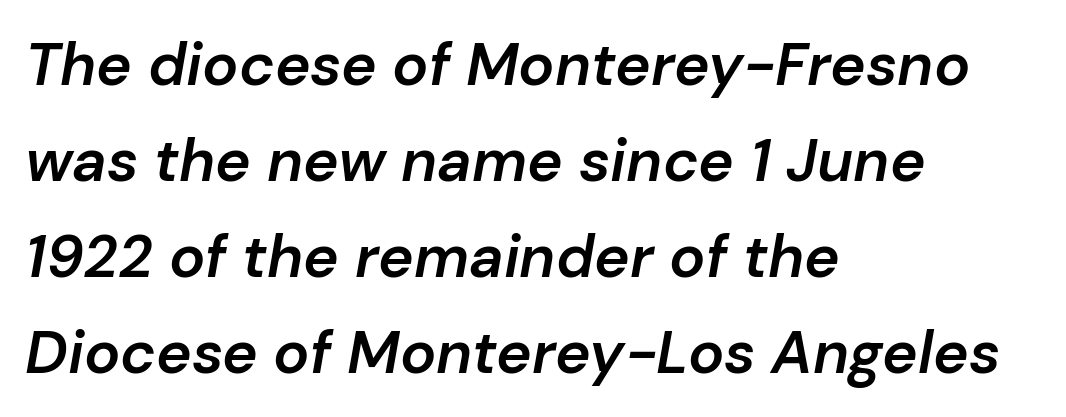
Q: Is the text bold? A: Semi-bold.
Q: Is the text italic (slanted)? A: Yes, it leans right by about 10 degrees.
Q: Is the text underlined? A: No.
Q: How is the paragraph aligned? A: Left-aligned.
Q: Is the spacing between letters normal or unusually wide? A: Normal.
Q: Is the spacing between lines tight, normal or loose? A: Normal.
Q: Width (condensed, normal, or wide)? A: Normal.
Q: Stroke contrast? A: Low.
Q: x-height? A: Medium.
Q: Monospaced? A: No.
